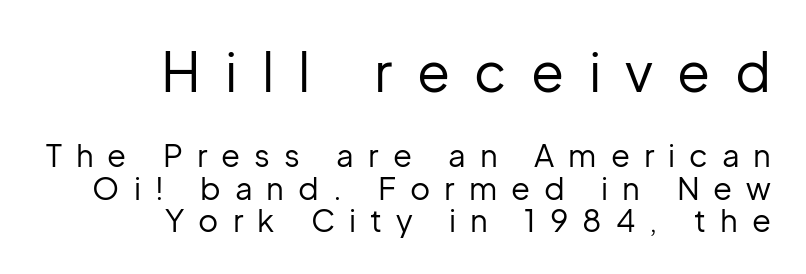
Teacher's note: observe the even right margin — that is flush-right alignment. Compared with typical body copy, the letter spacing here is much looser. Unlike a traditional serif, this face leaves its strokes unadorned. It's the straight-up-and-down kind of type.
